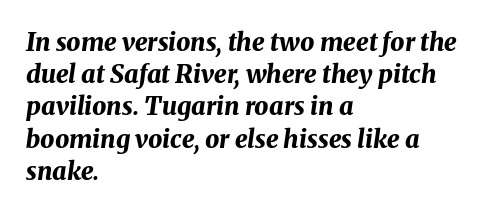
Compared with typical body copy, the letter spacing here is the same. These words are printed bold, with thick strokes throughout. The ragged edge is on the right, which tells us the setting is flush left. Evenly set lines give the paragraph a standard silhouette.
